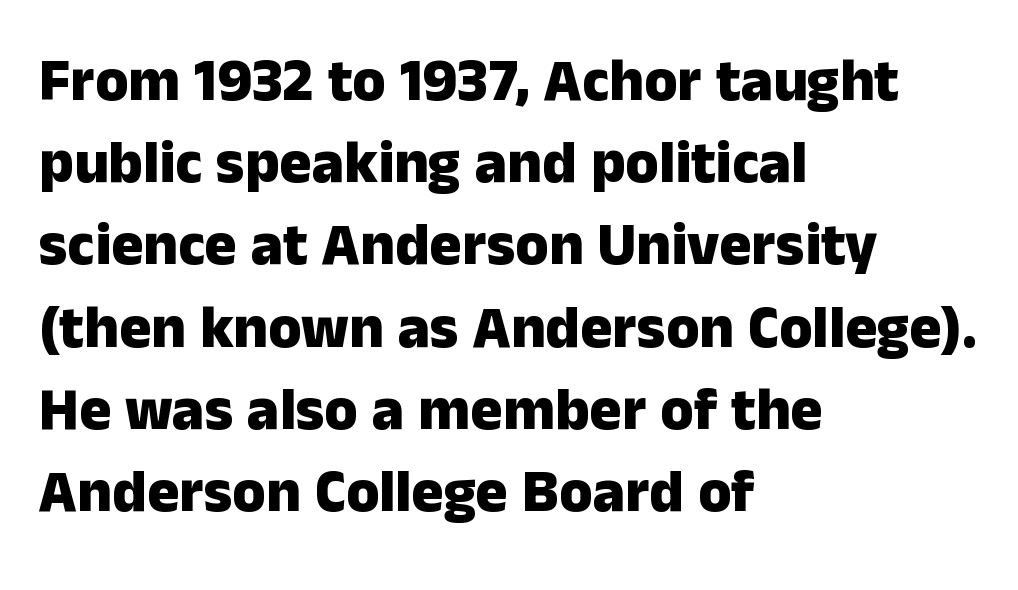
Spacing verdict: proportional, widths tailored to each character. A sans-serif font was chosen for this passage. Short note: letters normally spaced. The gap between lines stays unmarked.
